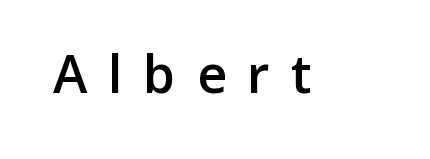
These lines are rendered in a variable-pitch font. Posture: vertical. This is sans-serif lettering, the kind often seen on screens and signage. The letters are spread apart with noticeably loose tracking. The gap between lines stays unmarked.
